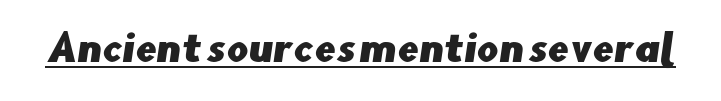
Q: Is the typeface a serif or a sans-serif typeface? A: Sans-serif.
Q: Is the text underlined? A: Yes.
Q: Is the spacing between letters normal or unusually wide? A: Normal.
Q: Width (condensed, normal, or wide)? A: Normal.
Q: Stroke contrast? A: Low.
Q: x-height? A: Small.
Q: Monospaced? A: No.
